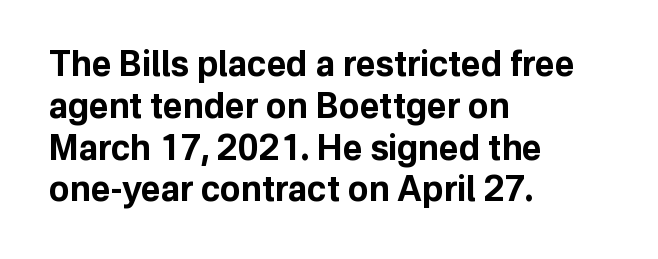
The image shows 34 px bold sans-serif type, upright; set left-aligned, line spacing 1.23x, normal letter spacing, not underlined; low stroke contrast and a medium x-height.
